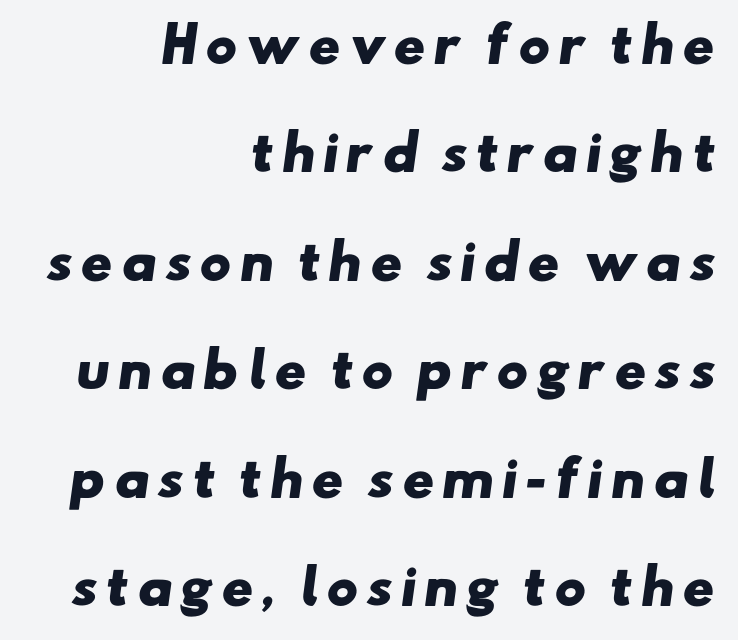
The image shows 48 px heavy, wide sans-serif type; set right-aligned, loose line spacing (2.26x), not underlined; low stroke contrast and a small x-height.
